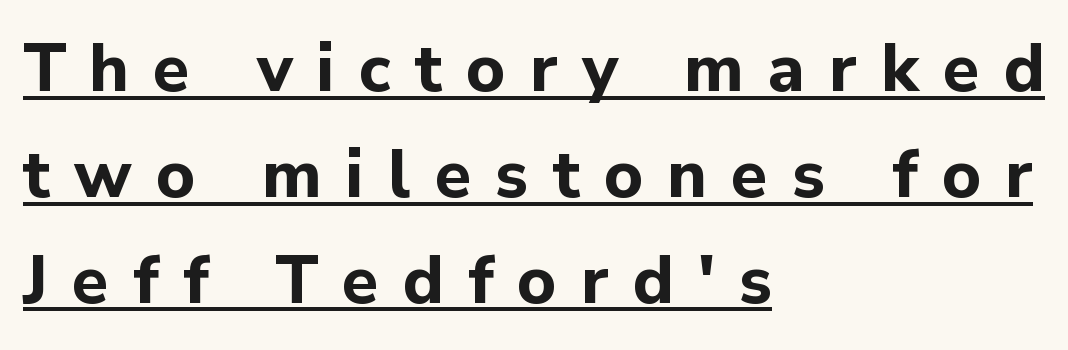
The image shows 67 px bold sans-serif type, upright; set left-aligned, normal line spacing (1.58x), unusually wide letter spacing (+0.36 em), underlined; low stroke contrast and a medium x-height.
